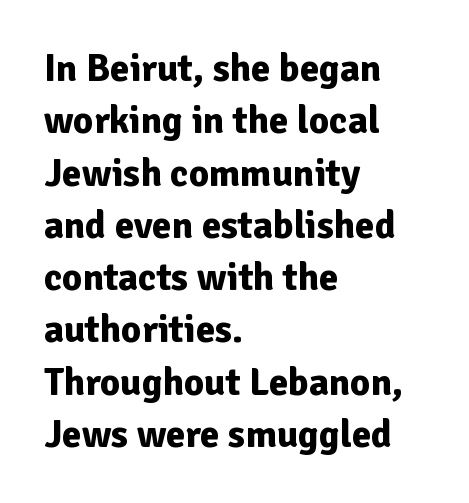
Q: Is the text bold? A: Yes.
Q: Is the text italic (slanted)? A: No, it is upright.
Q: Is the typeface a serif or a sans-serif typeface? A: Sans-serif.
Q: Is the text underlined? A: No.
Q: How is the paragraph aligned? A: Left-aligned.
Q: Is the spacing between letters normal or unusually wide? A: Normal.
Q: Is the spacing between lines tight, normal or loose? A: Normal.
Q: Width (condensed, normal, or wide)? A: Normal.
Q: Stroke contrast? A: Low.
Q: x-height? A: Medium.
Q: Monospaced? A: No.
